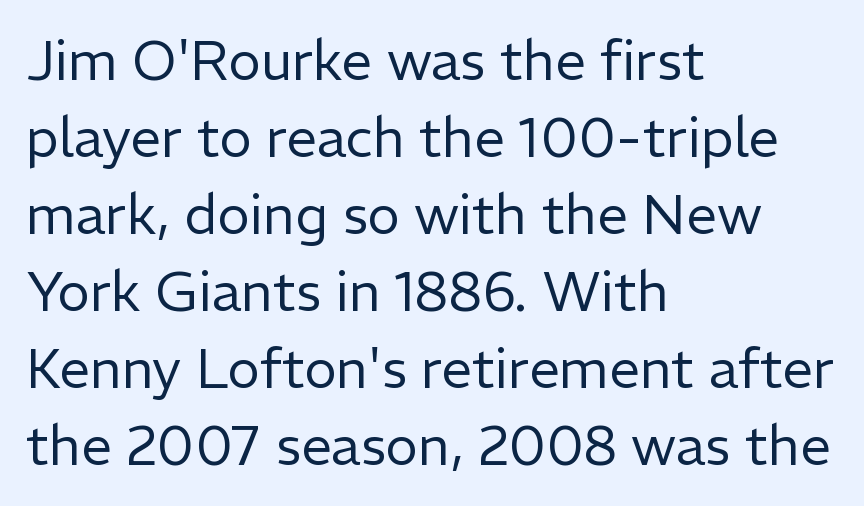
The image shows 55 px regular-weight sans-serif type, upright; set left-aligned, normal line spacing (1.4x), normal letter spacing, not underlined; low stroke contrast and a medium x-height.
